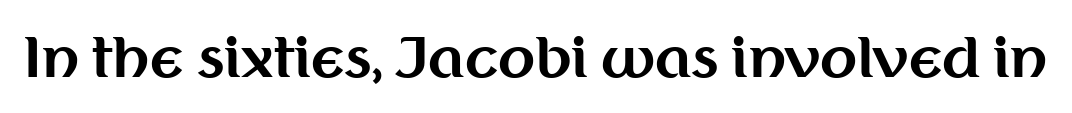
Posture: straight, roman, zero tilt. A sans-serif font was chosen for this passage. Think of a printed novel: that variable character pitch is what you see here. Stroke thickness is high; the sample reads as a true bold. The passage shown has conventional tracking throughout. The zone under the glyphs is completely vacant.
